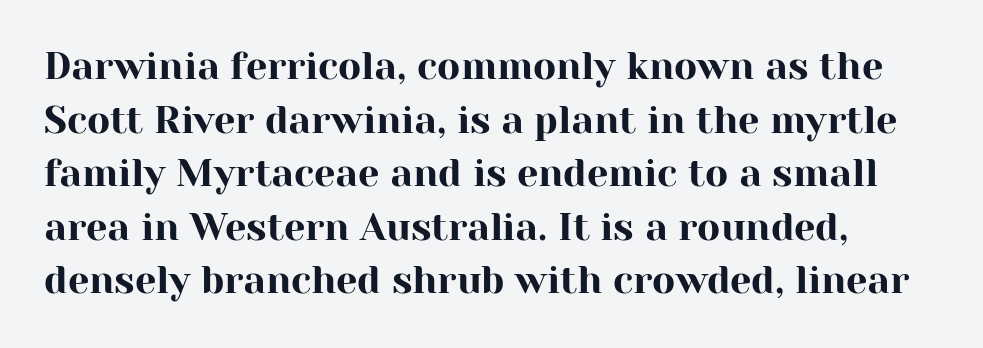
The image shows 38 px serif type, upright; set left-aligned, normal line spacing (1.41x), normal letter spacing, not underlined; high stroke contrast and a medium x-height.
